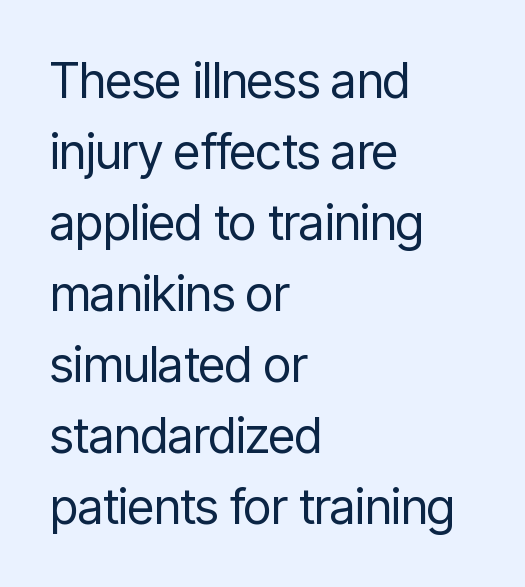
The image shows 49 px regular-weight, condensed sans-serif type, upright; set left-aligned, normal line spacing (1.45x), normal letter spacing, not underlined; low stroke contrast and a medium x-height.
